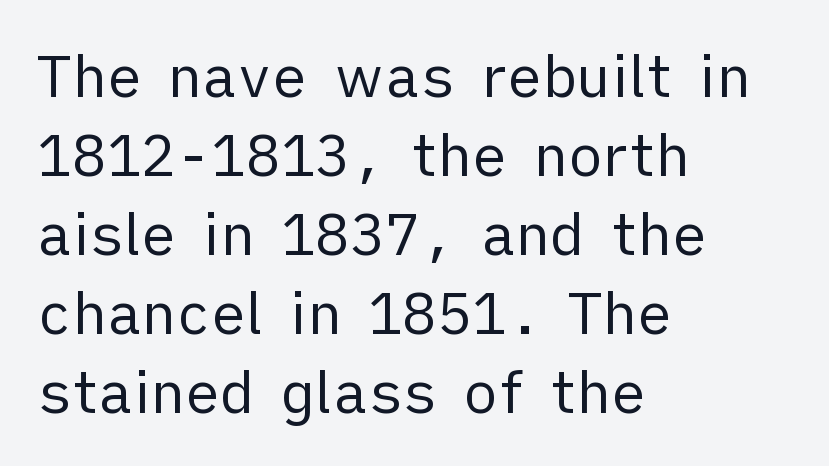
The passage shown is not bold in any degree. The glyphs are unaccompanied by any horizontal stroke below them. Do the characters align in a grid? No, the font is proportional. Where is the straight margin? On the left.
